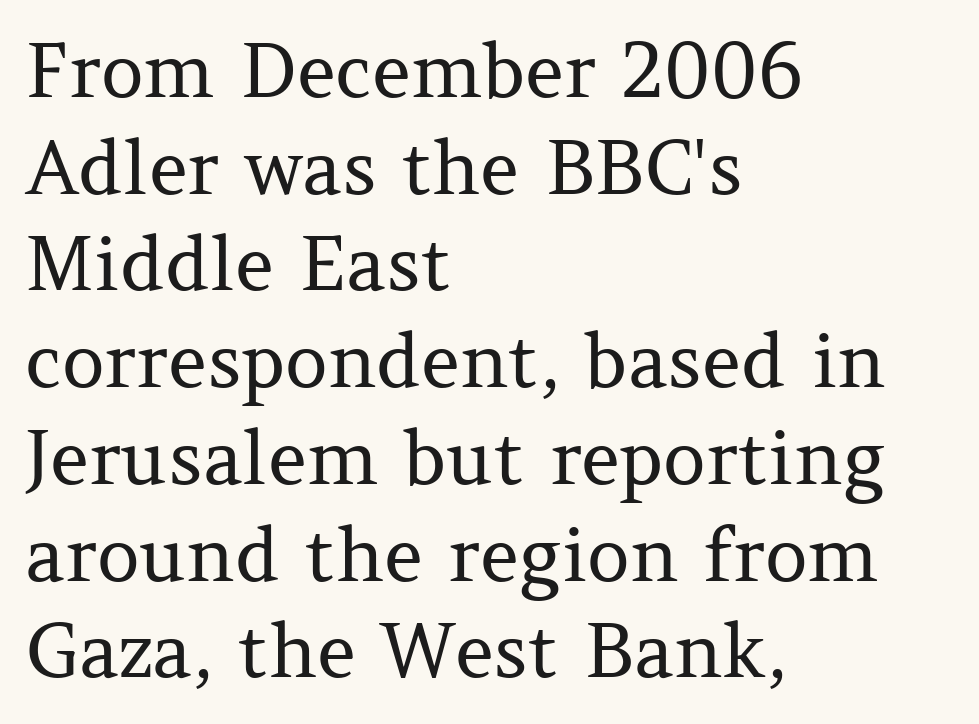
{"serif": "yes", "italic": "no", "bold": "no", "weight": "regular", "width": "normal", "stroke_contrast": "medium", "x_height": "medium", "monospaced": "no", "underline": "no", "align": "left", "line_spacing": "normal", "line_spacing_ratio": 1.29, "letter_spacing": "normal", "letter_spacing_em": 0.0, "glyph_px": 75}
